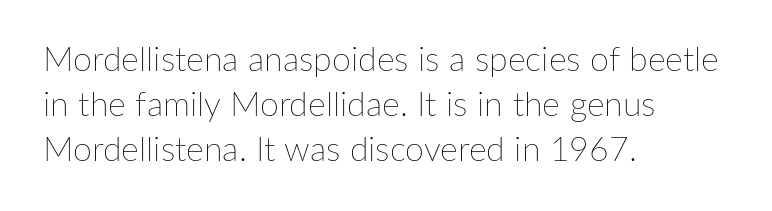
Q: Is the text bold? A: No.
Q: Is the text italic (slanted)? A: No, it is upright.
Q: Is the text underlined? A: No.
Q: How is the paragraph aligned? A: Left-aligned.
Q: Is the spacing between letters normal or unusually wide? A: Normal.
Q: Is the spacing between lines tight, normal or loose? A: Normal.
Q: Width (condensed, normal, or wide)? A: Normal.
Q: Stroke contrast? A: Low.
Q: x-height? A: Medium.
Q: Monospaced? A: No.
